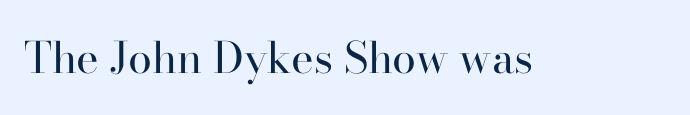
{"serif": "yes", "italic": "no", "bold": "no", "weight": "regular", "width": "normal", "stroke_contrast": "high", "x_height": "small", "monospaced": "no", "underline": "no", "letter_spacing": "normal", "letter_spacing_em": 0.0, "glyph_px": 43}
